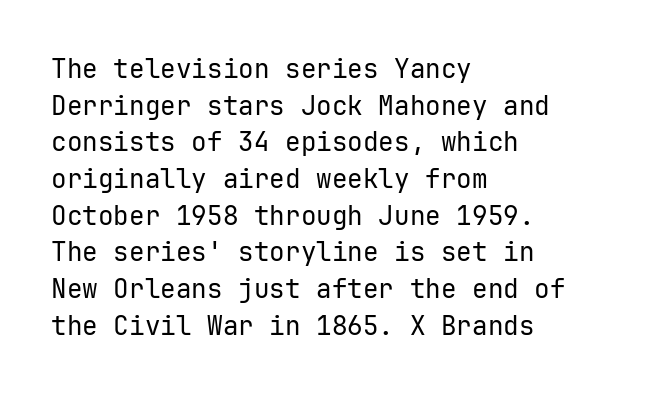
In CSS terms this would be text-align: left. The words here are not underlined. The font is comparable to plain body text, perhaps lighter. Every character sits straight up, as roman type does. The vertical gap from one line to the next is medium. Compared with typical body copy, the letter spacing here is the same.
